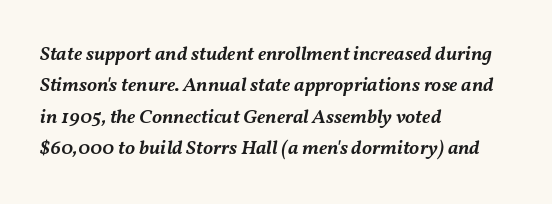
Nothing unusual about the tracking: characters are spaced as the font intends. The specimen reads as italic at a glance. Interline gaps are of average width in this sample. The strip under each line holds only bare page. The typesetting leans somewhat heavy: a semibold.
